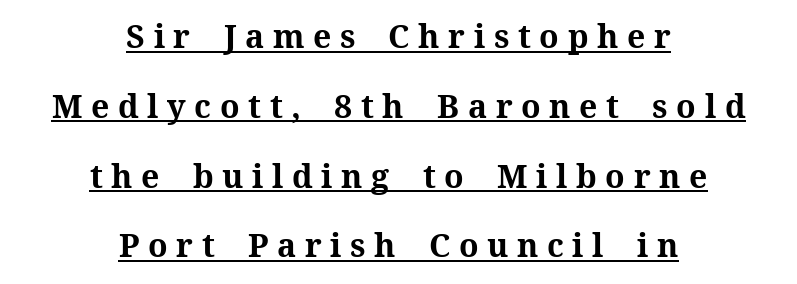
The image shows 32 px bold serif type, upright; set centered, loose line spacing (2.18x), unusually wide letter spacing (+0.27 em), underlined; medium stroke contrast and a medium x-height.
